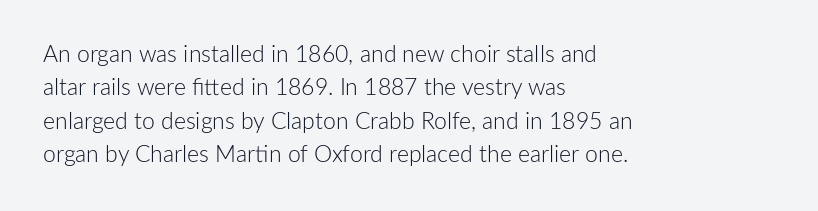
{"italic": "no", "bold": "no", "underline": "no", "align": "left", "line_spacing": "normal", "line_spacing_ratio": 1.45, "letter_spacing": "normal", "letter_spacing_em": 0.0, "glyph_px": 23}
